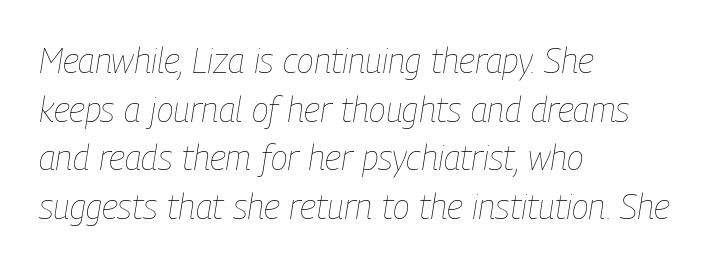
{"italic": "yes", "lean": "right", "slant_degrees": 9, "bold": "no", "weight": "thin", "width": "condensed", "stroke_contrast": "low", "x_height": "medium", "monospaced": "no", "underline": "no", "align": "left", "line_spacing": "normal", "line_spacing_ratio": 1.39, "letter_spacing": "normal", "letter_spacing_em": 0.0, "glyph_px": 35}
